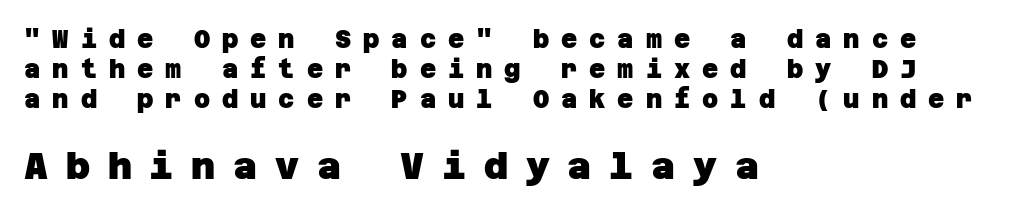
The image shows 37 px heavy sans-serif type; set left-aligned, line spacing 1.2x, unusually wide letter spacing (+0.48 em), not underlined; the second (bottom) block is 1.48x larger; low stroke contrast and a large x-height.
